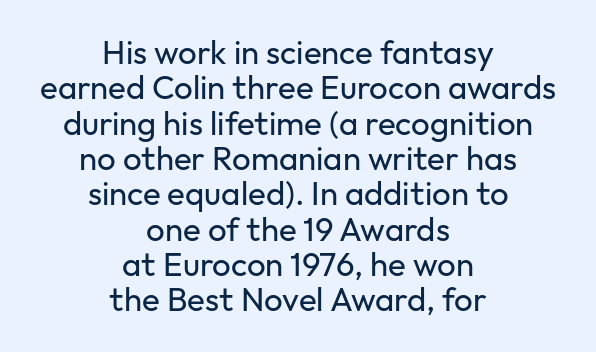
Q: Is the text bold? A: No.
Q: Is the text italic (slanted)? A: No, it is upright.
Q: Is the typeface a serif or a sans-serif typeface? A: Sans-serif.
Q: Is the text underlined? A: No.
Q: How is the paragraph aligned? A: Centered.
Q: Is the spacing between letters normal or unusually wide? A: Normal.
Q: Is the spacing between lines tight, normal or loose? A: Tight.
Q: Width (condensed, normal, or wide)? A: Normal.
Q: Stroke contrast? A: Low.
Q: x-height? A: Medium.
Q: Monospaced? A: No.
